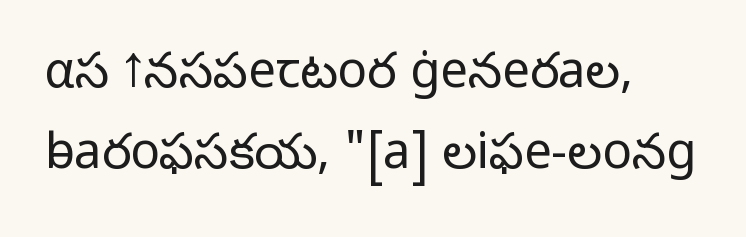
{"serif": "no", "italic": "no", "bold": "no", "weight": "light", "width": "normal", "stroke_contrast": "low", "x_height": "medium", "monospaced": "no", "underline": "no", "align": "left", "line_spacing": "normal", "line_spacing_ratio": 1.66, "letter_spacing": "normal", "letter_spacing_em": 0.0, "glyph_px": 49}
